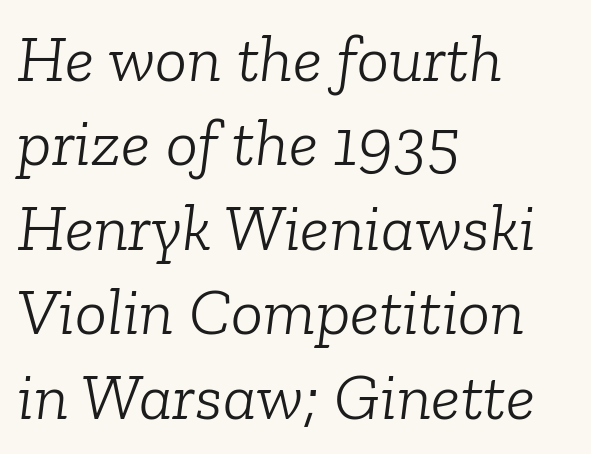
The image shows 67 px light serif type, italic (leaning right); set left-aligned, normal line spacing (1.26x), normal letter spacing, not underlined; low stroke contrast and a medium x-height.
